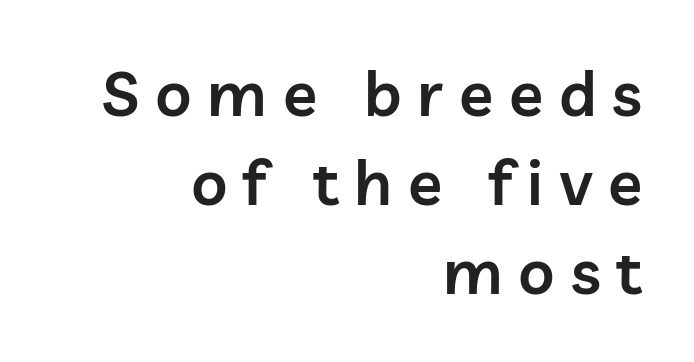
The image shows 63 px semibold sans-serif type, upright; set right-aligned, normal line spacing (1.41x), unusually wide letter spacing (+0.25 em), not underlined; low stroke contrast and a medium x-height.
